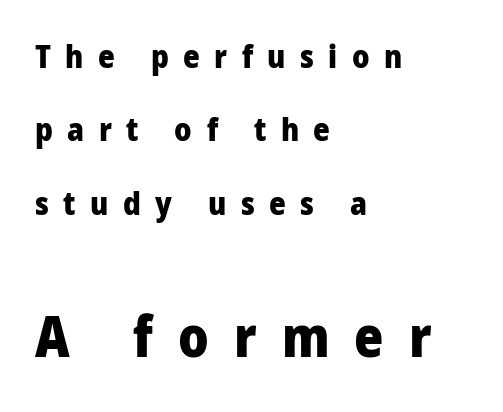
Typographically, this falls in the sans-serif category. Look at the glyph heights: the lower group is clearly the bigger setting. The font's upright variant was chosen for this text. Is this a fixed-width face? No — the glyphs have proportional, varying widths. Letters rest on an invisible, unmarked baseline.
